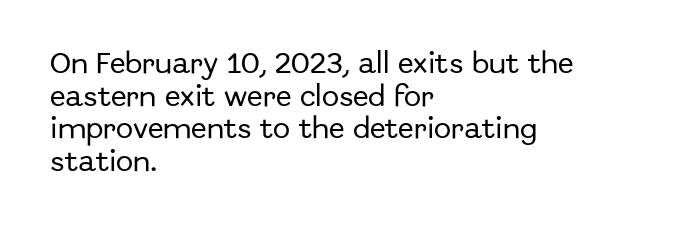
All the whitespace from short lines collects on the right. Standard letterfit; no display-style spreading of the glyphs. The area under the type is left untouched. Characters remain perfectly vertical along every line. If you measured baseline to baseline, you'd find a middling distance.
